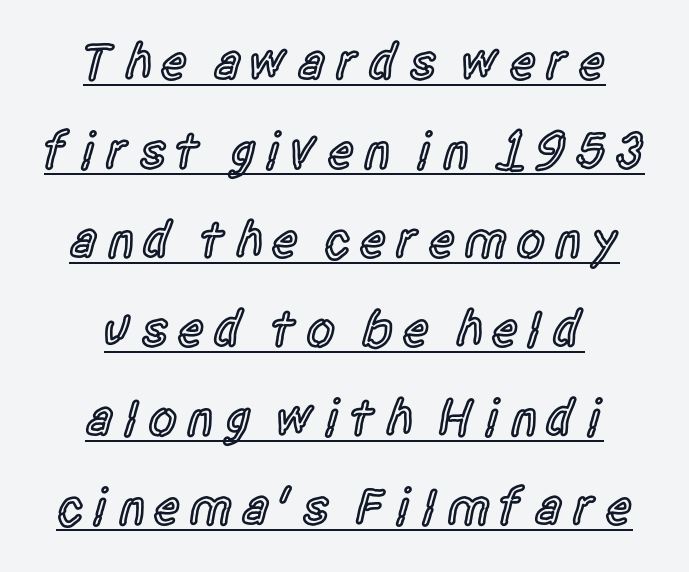
The image shows 52 px semibold, condensed sans-serif type; set centered, line spacing 1.71x, underlined; a large x-height.
